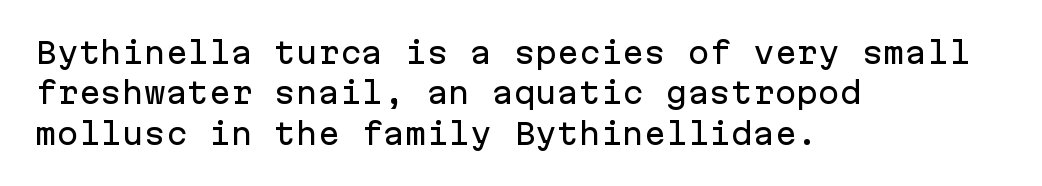
The image shows 29 px sans-serif type, upright, monospaced; set left-aligned, normal line spacing (1.39x), normal letter spacing, not underlined; low stroke contrast and a medium x-height.
